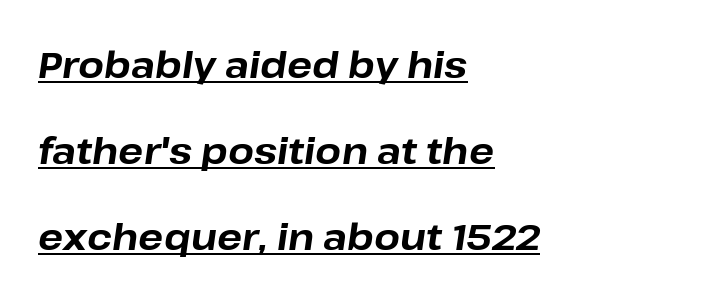
Is there much room between lines? Yes — plenty of vertical air separates them. The characters look thick and weighty, a clear bold. Each line of the rendering has a horizontal stroke beneath the glyphs. Character widths vary here, with narrow letters taking less room than wide ones. Where is the straight margin? On the left. Default kerning and tracking; the words read as compact shapes.
